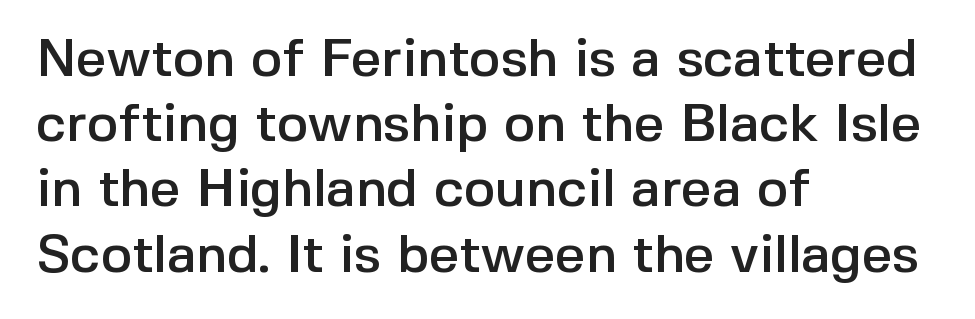
The image shows 53 px sans-serif type, upright; set left-aligned, line spacing 1.23x, normal letter spacing, not underlined; a medium x-height.
